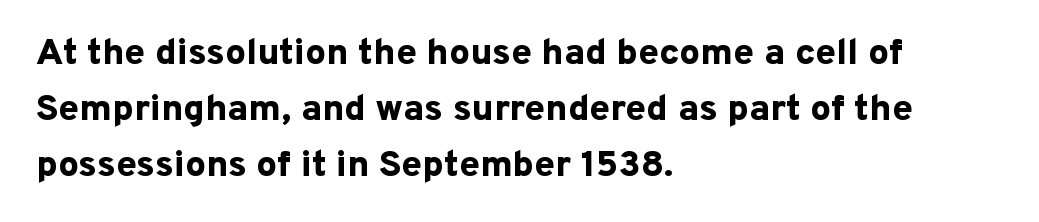
Q: Is the text bold? A: Yes.
Q: Is the text italic (slanted)? A: No, it is upright.
Q: Is the typeface a serif or a sans-serif typeface? A: Sans-serif.
Q: Is the text underlined? A: No.
Q: How is the paragraph aligned? A: Left-aligned.
Q: Is the spacing between letters normal or unusually wide? A: Normal.
Q: Is the spacing between lines tight, normal or loose? A: Normal.
Q: Width (condensed, normal, or wide)? A: Normal.
Q: Stroke contrast? A: Low.
Q: x-height? A: Medium.
Q: Monospaced? A: No.
